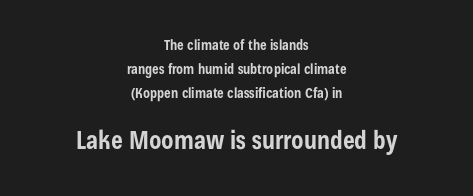
{"italic": "no", "bold": "yes", "underline": "no", "align": "center", "line_spacing": "normal", "line_spacing_ratio": 1.7, "letter_spacing": "normal", "letter_spacing_em": 0.0, "larger_block": "second", "size_ratio": 1.79, "glyph_px": 25}
